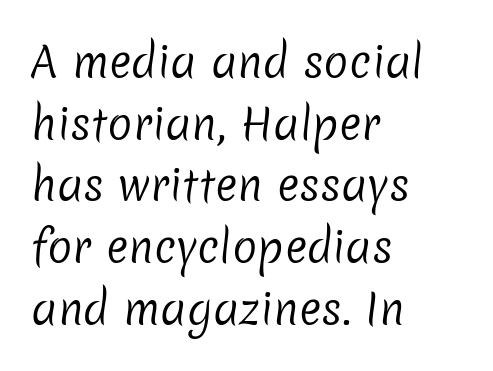
The image shows 42 px regular-weight sans-serif type; set left-aligned, normal line spacing (1.47x), normal letter spacing, not underlined; low stroke contrast and a medium x-height.
